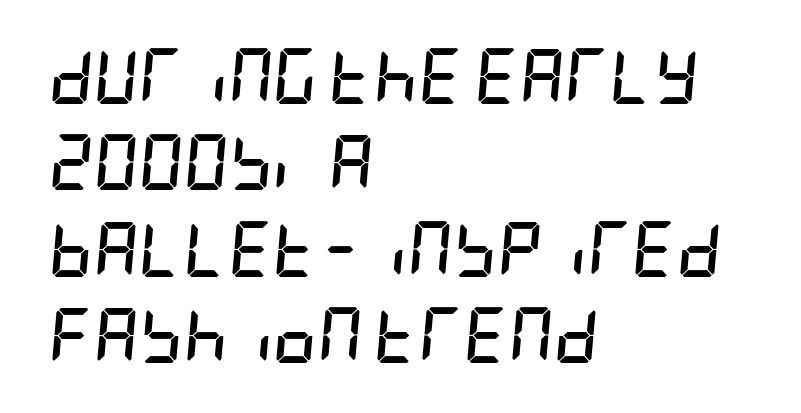
Inter-character spacing is left at the font's built-in metrics. How heavy is the stroke? Heavy — this is a bold. The passage shown stacks its lines at a standard gap. Italic: yes, the glyphs are oblique. The lines are quadded left. The space beneath each line is pristine and unruled.
